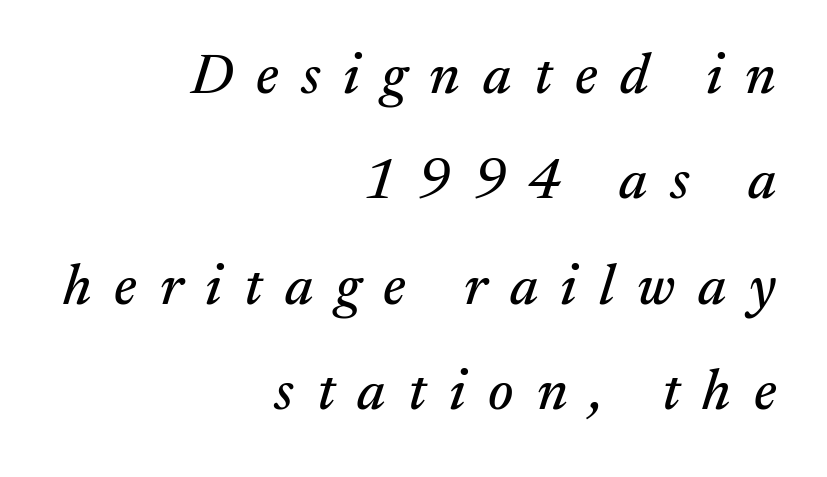
If you drew a ruler down the right edge, every line would touch it. The rendering inserts visible extra space after every character. This sample uses an oblique cut, with every glyph tilted off the vertical. Quick note: underline off.
